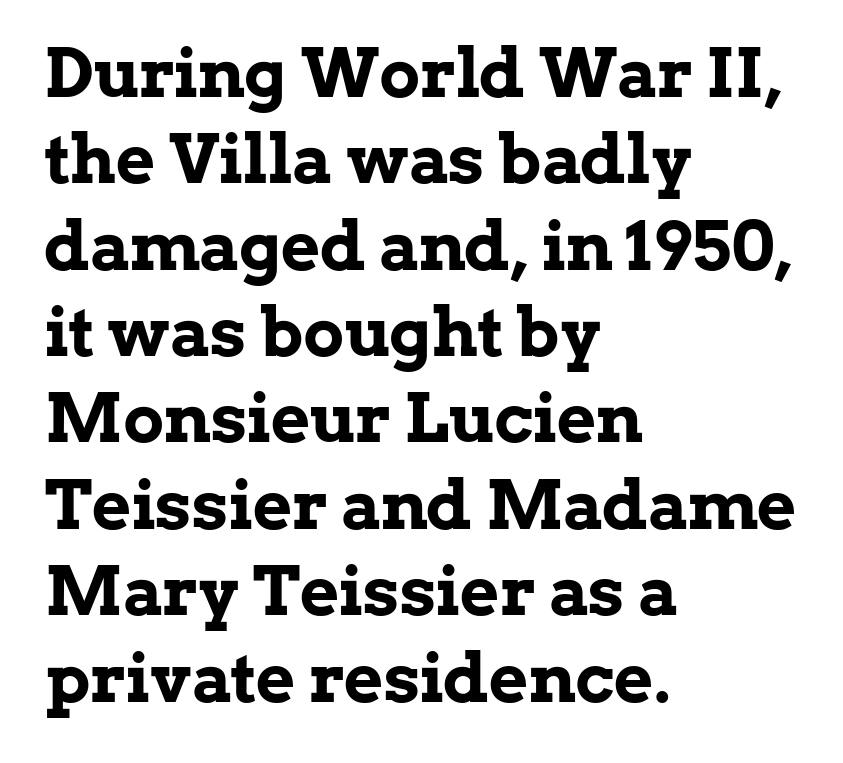
{"serif": "yes", "italic": "no", "bold": "yes", "weight": "bold", "width": "normal", "stroke_contrast": "low", "x_height": "medium", "monospaced": "no", "underline": "no", "align": "left", "line_spacing": "normal", "line_spacing_ratio": 1.27, "letter_spacing": "normal", "letter_spacing_em": 0.0, "glyph_px": 68}
